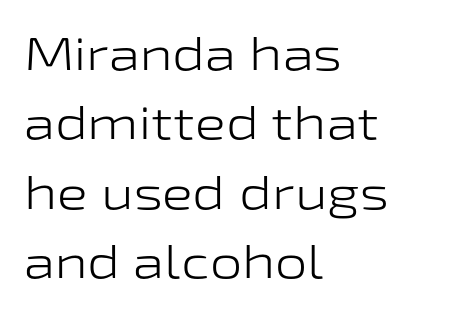
Q: Is the text bold? A: No.
Q: Is the text italic (slanted)? A: No, it is upright.
Q: Is the typeface a serif or a sans-serif typeface? A: Sans-serif.
Q: Is the text underlined? A: No.
Q: How is the paragraph aligned? A: Left-aligned.
Q: Is the spacing between letters normal or unusually wide? A: Normal.
Q: Is the spacing between lines tight, normal or loose? A: Normal.
Q: Width (condensed, normal, or wide)? A: Wide.
Q: Stroke contrast? A: Low.
Q: x-height? A: Medium.
Q: Monospaced? A: No.
